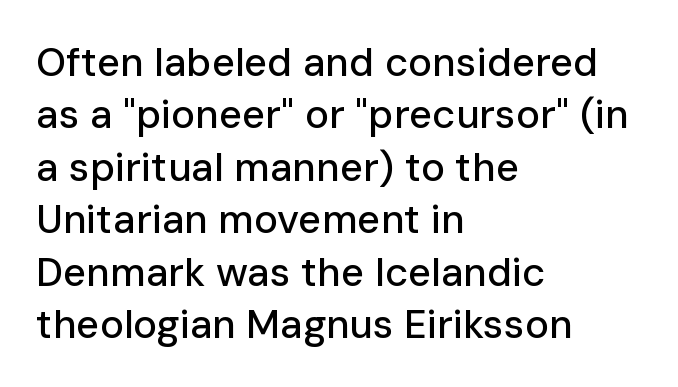
In terms of leading, this rendering sits right in the middle. Students, note that the glyphs here touch the page at normal intervals. Decoration check: the copy has no underline. The characters display no serif detailing; their extremities are plain.
